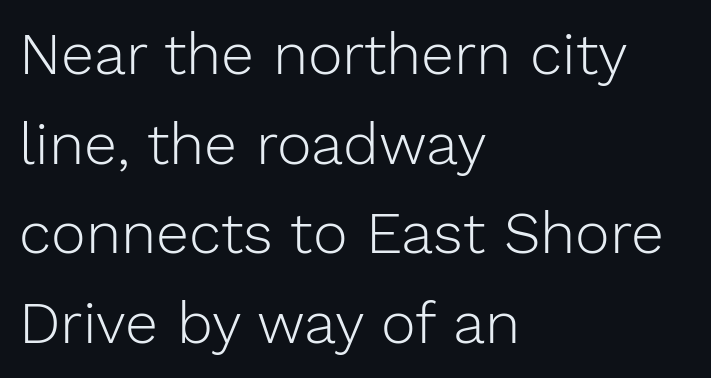
Q: Is the text bold? A: No.
Q: Is the text italic (slanted)? A: No, it is upright.
Q: Is the typeface a serif or a sans-serif typeface? A: Sans-serif.
Q: Is the text underlined? A: No.
Q: How is the paragraph aligned? A: Left-aligned.
Q: Is the spacing between letters normal or unusually wide? A: Normal.
Q: Is the spacing between lines tight, normal or loose? A: Normal.
Q: Width (condensed, normal, or wide)? A: Normal.
Q: Stroke contrast? A: Low.
Q: x-height? A: Medium.
Q: Monospaced? A: No.
